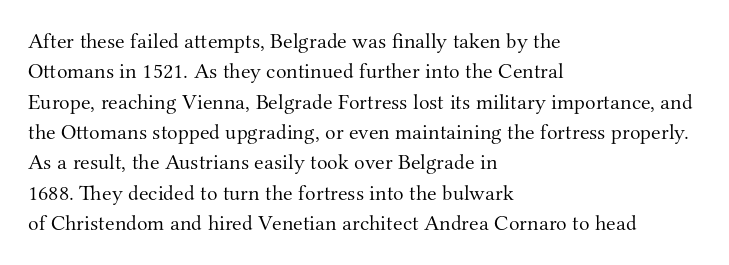
{"italic": "no", "bold": "no", "underline": "no", "align": "left", "line_spacing": "normal", "line_spacing_ratio": 1.38, "letter_spacing": "normal", "letter_spacing_em": 0.0, "glyph_px": 22}
